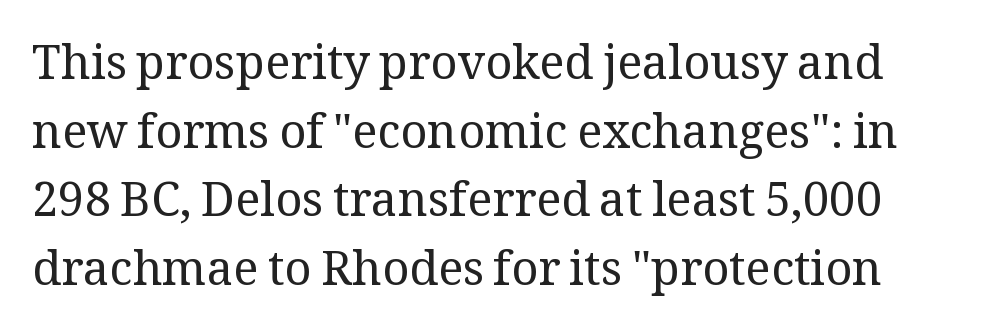
Unbolded letterforms with no extra heft. These lines are rendered in a variable-pitch font. Descenders hang freely into open space. The tracking reads as untouched default to a designer's eye. Do the letters lean? They stand straight.
